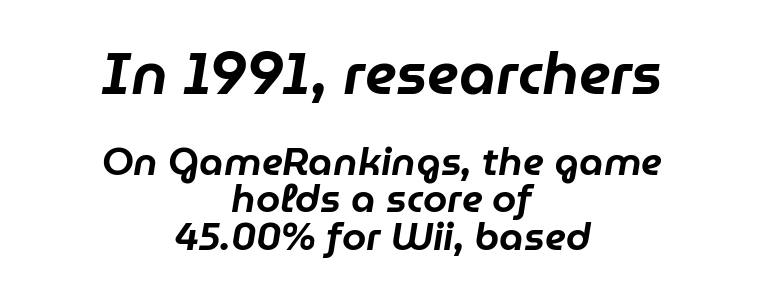
Characters are canted at an angle relative to the baseline's perpendicular. Glance below the letters and you will spot only blank space. Looks like regular typesetting: each glyph gets only the width it needs. Between these two stacked blocks, the higher one wins on size. This block would grow much taller if given ordinary leading; it's compressed now. One-word summary of the alignment: center.
